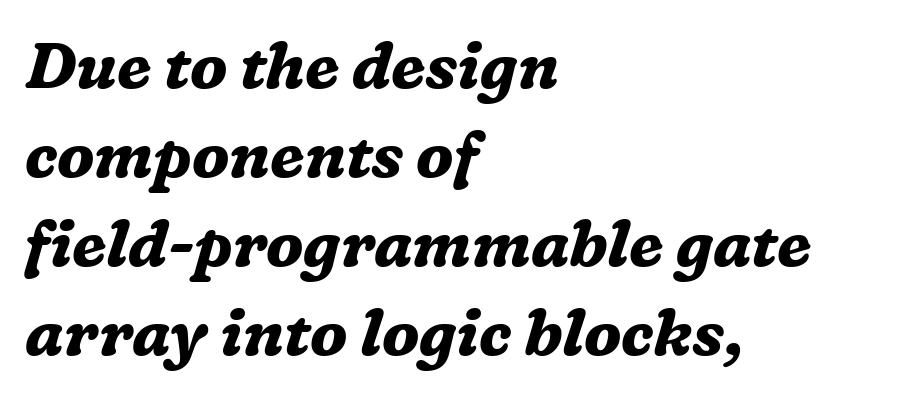
Q: Is the text bold? A: Yes.
Q: Is the text italic (slanted)? A: Yes, it leans right by about 16 degrees.
Q: Is the typeface a serif or a sans-serif typeface? A: Serif.
Q: Is the text underlined? A: No.
Q: How is the paragraph aligned? A: Left-aligned.
Q: Is the spacing between letters normal or unusually wide? A: Normal.
Q: Is the spacing between lines tight, normal or loose? A: Normal.
Q: Width (condensed, normal, or wide)? A: Normal.
Q: Stroke contrast? A: Medium.
Q: x-height? A: Medium.
Q: Monospaced? A: No.
